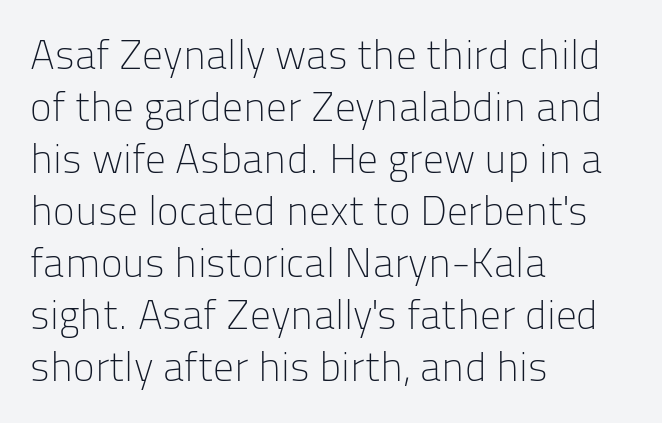
Q: Is the text bold? A: No.
Q: Is the text italic (slanted)? A: No, it is upright.
Q: Is the typeface a serif or a sans-serif typeface? A: Sans-serif.
Q: Is the text underlined? A: No.
Q: How is the paragraph aligned? A: Left-aligned.
Q: Is the spacing between letters normal or unusually wide? A: Normal.
Q: Is the spacing between lines tight, normal or loose? A: Normal.
Q: Width (condensed, normal, or wide)? A: Normal.
Q: Stroke contrast? A: Low.
Q: x-height? A: Medium.
Q: Monospaced? A: No.
